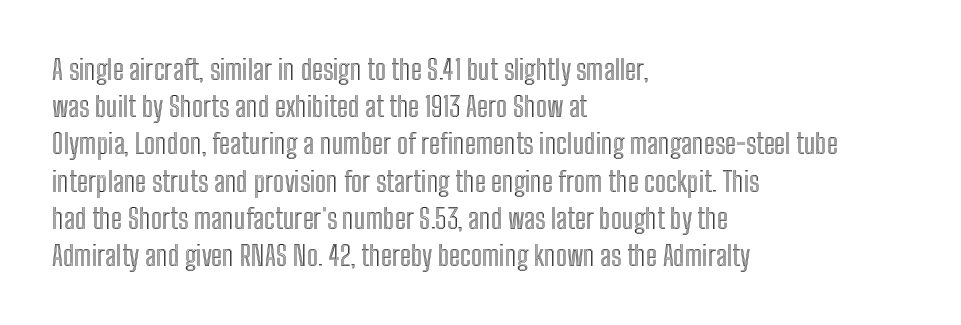
{"italic": "no", "width": "condensed", "x_height": "medium", "monospaced": "no", "underline": "no", "align": "left", "line_spacing": "normal", "line_spacing_ratio": 1.33, "letter_spacing": "normal", "letter_spacing_em": 0.0, "glyph_px": 28}
